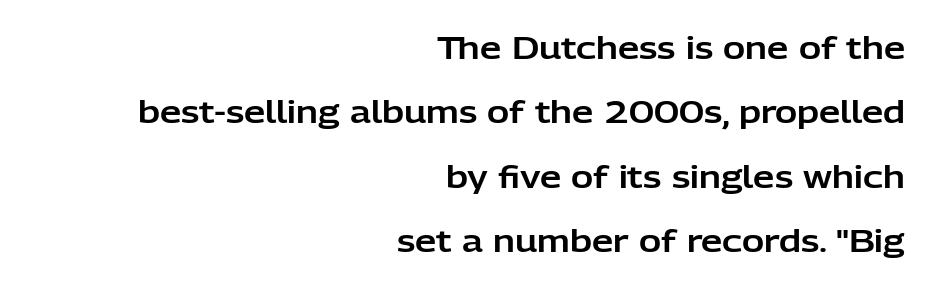
A typesetter would call this proportional, since set widths differ per character. Just letters on the line, the space beneath them empty. The horizontal fit of the characters is conventional and even. The ragged edge is on the left, which tells us the setting is flush right. The specimen reads as upright at a glance.
